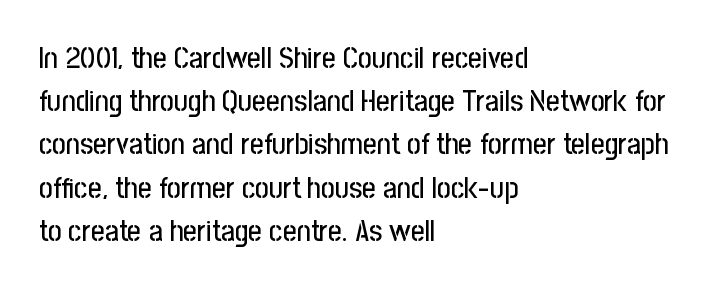
The image shows 30 px condensed sans-serif type, upright; set left-aligned, normal line spacing (1.44x), normal letter spacing, not underlined; low stroke contrast and a medium x-height.
